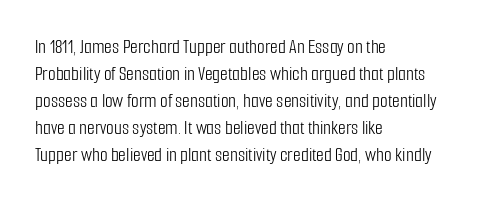
Q: Is the text bold? A: No.
Q: Is the text italic (slanted)? A: No, it is upright.
Q: Is the text underlined? A: No.
Q: How is the paragraph aligned? A: Left-aligned.
Q: Is the spacing between letters normal or unusually wide? A: Normal.
Q: Is the spacing between lines tight, normal or loose? A: Normal.
